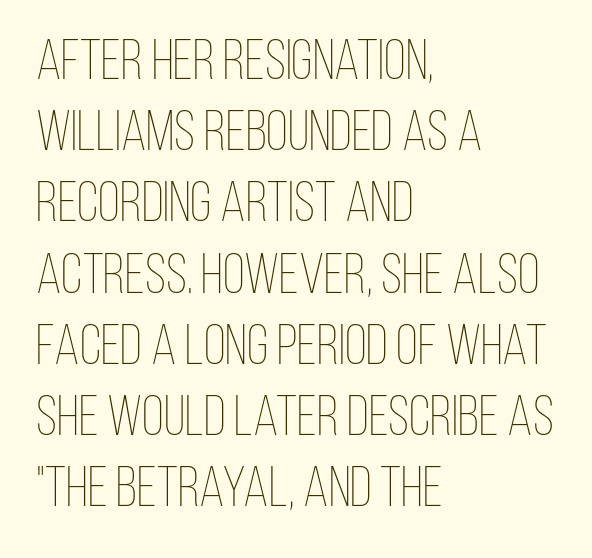
The image shows 57 px thin, condensed type, upright; set left-aligned, normal line spacing (1.25x), normal letter spacing, not underlined; low stroke contrast and a large x-height.
